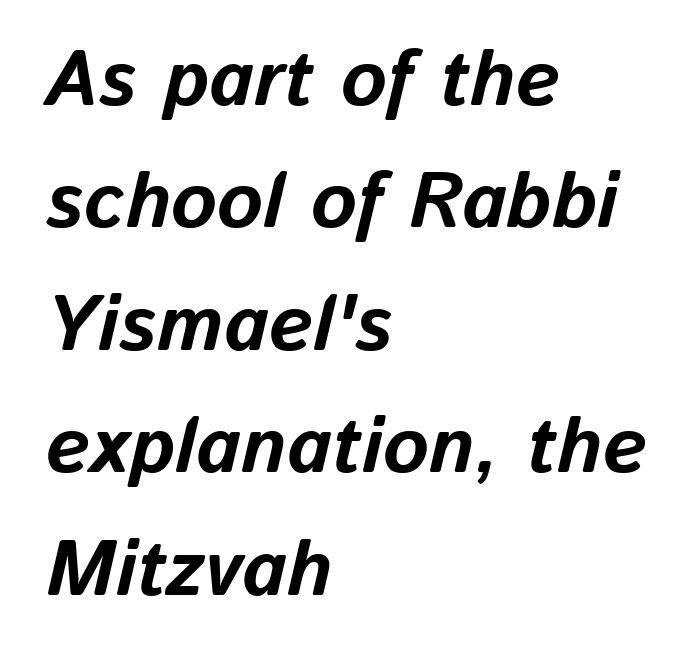
The image shows 78 px bold type, italic (leaning right); set left-aligned, normal line spacing (1.57x), normal letter spacing, not underlined; low stroke contrast and a medium x-height.
